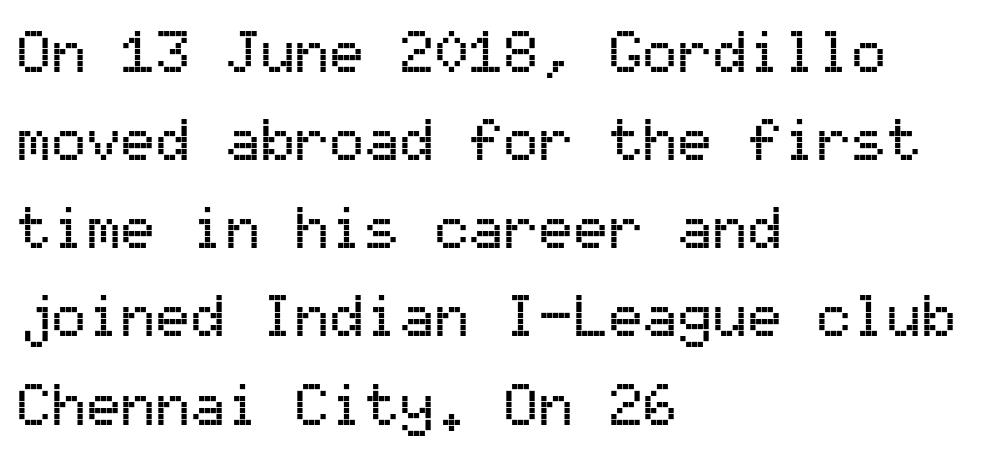
{"serif": "no", "italic": "no", "width": "normal", "stroke_contrast": "medium", "x_height": "medium", "monospaced": "yes", "underline": "no", "align": "left", "line_spacing": "normal", "line_spacing_ratio": 1.52, "letter_spacing": "normal", "letter_spacing_em": 0.0, "glyph_px": 58}
